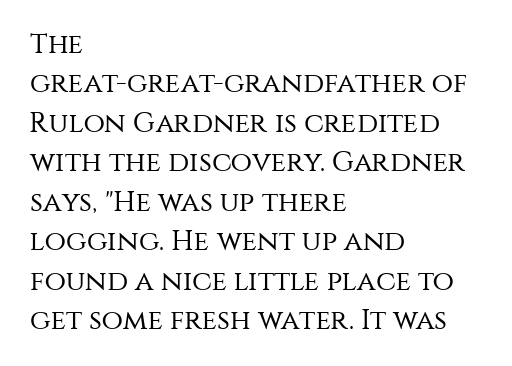
Q: Is the text bold? A: No.
Q: Is the text italic (slanted)? A: No, it is upright.
Q: Is the typeface a serif or a sans-serif typeface? A: Sans-serif.
Q: Is the text underlined? A: No.
Q: How is the paragraph aligned? A: Left-aligned.
Q: Is the spacing between letters normal or unusually wide? A: Normal.
Q: Is the spacing between lines tight, normal or loose? A: Normal.
Q: Width (condensed, normal, or wide)? A: Normal.
Q: Stroke contrast? A: Medium.
Q: x-height? A: Large.
Q: Monospaced? A: No.
